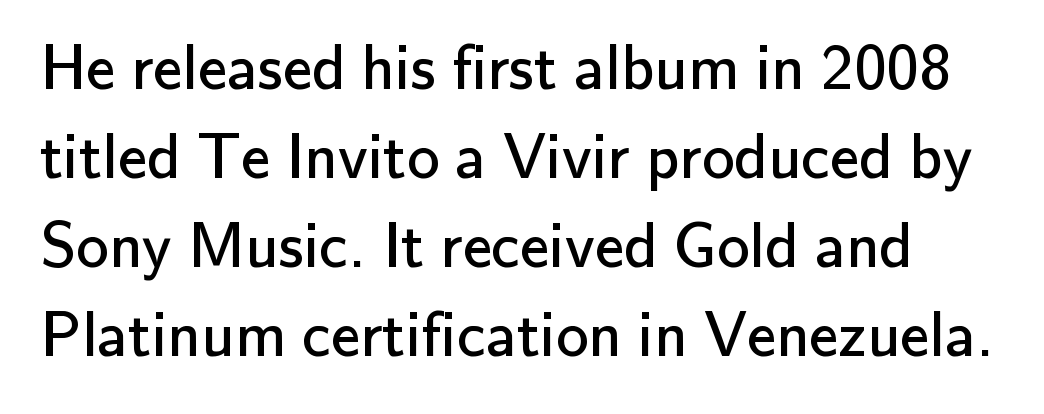
Q: Is the text bold? A: No.
Q: Is the text italic (slanted)? A: No, it is upright.
Q: Is the typeface a serif or a sans-serif typeface? A: Sans-serif.
Q: Is the text underlined? A: No.
Q: Is the spacing between letters normal or unusually wide? A: Normal.
Q: Is the spacing between lines tight, normal or loose? A: Normal.
Q: Width (condensed, normal, or wide)? A: Normal.
Q: Stroke contrast? A: Low.
Q: x-height? A: Small.
Q: Monospaced? A: No.
